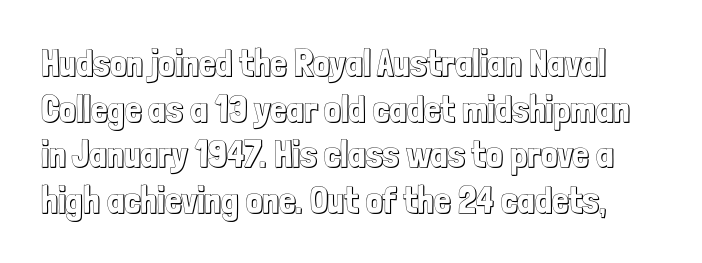
Q: Is the text italic (slanted)? A: No, it is upright.
Q: Is the text underlined? A: No.
Q: Is the spacing between letters normal or unusually wide? A: Normal.
Q: Width (condensed, normal, or wide)? A: Condensed.
Q: x-height? A: Medium.
Q: Monospaced? A: No.
